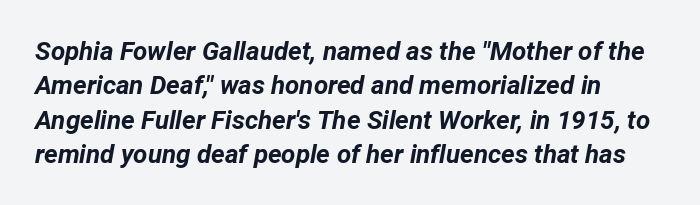
Q: Is the text bold? A: Yes.
Q: Is the text italic (slanted)? A: Yes, it leans right by about 12 degrees.
Q: Is the text underlined? A: No.
Q: How is the paragraph aligned? A: Left-aligned.
Q: Is the spacing between letters normal or unusually wide? A: Normal.
Q: Is the spacing between lines tight, normal or loose? A: Normal.
